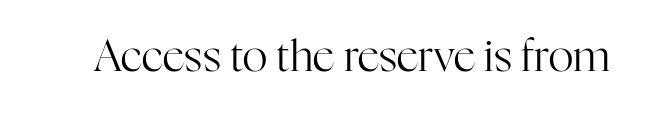
{"serif": "yes", "italic": "no", "bold": "no", "weight": "regular", "width": "normal", "stroke_contrast": "high", "x_height": "medium", "monospaced": "no", "underline": "no", "letter_spacing": "normal", "letter_spacing_em": 0.0, "glyph_px": 43}
